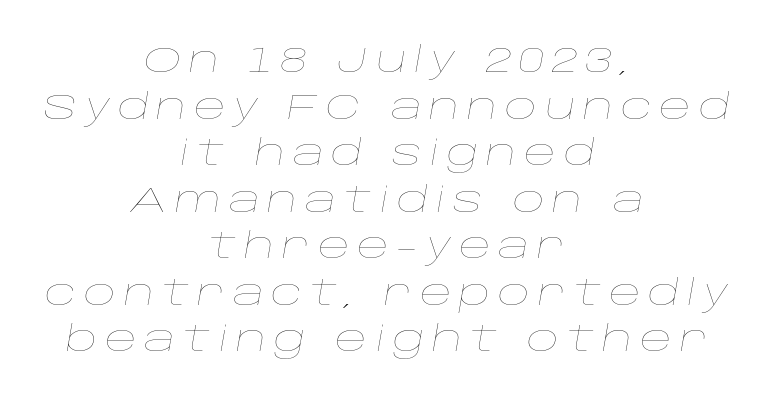
The image shows 35 px thin, wide type, italic (leaning right); set centered, normal line spacing (1.33x), unusually wide letter spacing (+0.21 em), not underlined; low stroke contrast and a large x-height.
